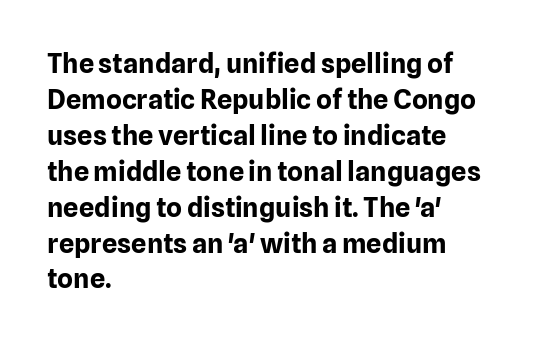
The image shows 27 px bold type, upright; set left-aligned, normal line spacing (1.33x), normal letter spacing, not underlined.
